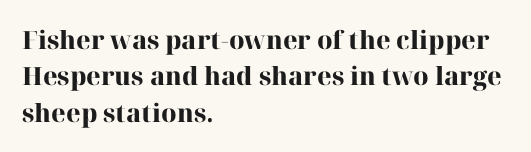
Q: Is the text bold? A: Yes.
Q: Is the text italic (slanted)? A: No, it is upright.
Q: Is the text underlined? A: No.
Q: How is the paragraph aligned? A: Left-aligned.
Q: Is the spacing between letters normal or unusually wide? A: Normal.
Q: Is the spacing between lines tight, normal or loose? A: Normal.
